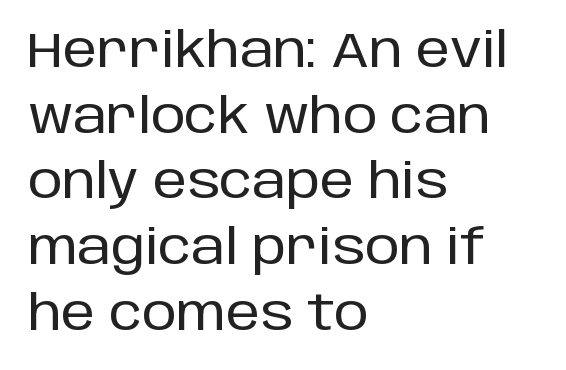
Q: Is the text italic (slanted)? A: No, it is upright.
Q: Is the typeface a serif or a sans-serif typeface? A: Sans-serif.
Q: Is the text underlined? A: No.
Q: How is the paragraph aligned? A: Left-aligned.
Q: Is the spacing between letters normal or unusually wide? A: Normal.
Q: Is the spacing between lines tight, normal or loose? A: Normal.
Q: Width (condensed, normal, or wide)? A: Normal.
Q: Stroke contrast? A: Low.
Q: x-height? A: Large.
Q: Monospaced? A: No.
